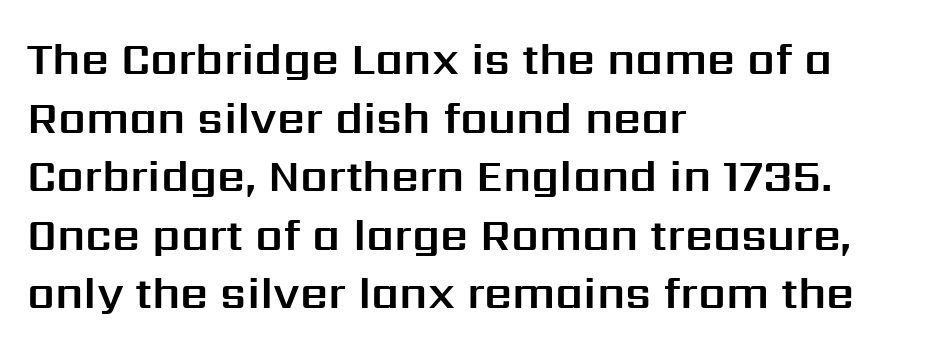
Q: Is the text italic (slanted)? A: No, it is upright.
Q: Is the typeface a serif or a sans-serif typeface? A: Sans-serif.
Q: Is the text underlined? A: No.
Q: How is the paragraph aligned? A: Left-aligned.
Q: Is the spacing between letters normal or unusually wide? A: Normal.
Q: Is the spacing between lines tight, normal or loose? A: Normal.
Q: Width (condensed, normal, or wide)? A: Normal.
Q: Stroke contrast? A: Medium.
Q: x-height? A: Medium.
Q: Monospaced? A: No.
